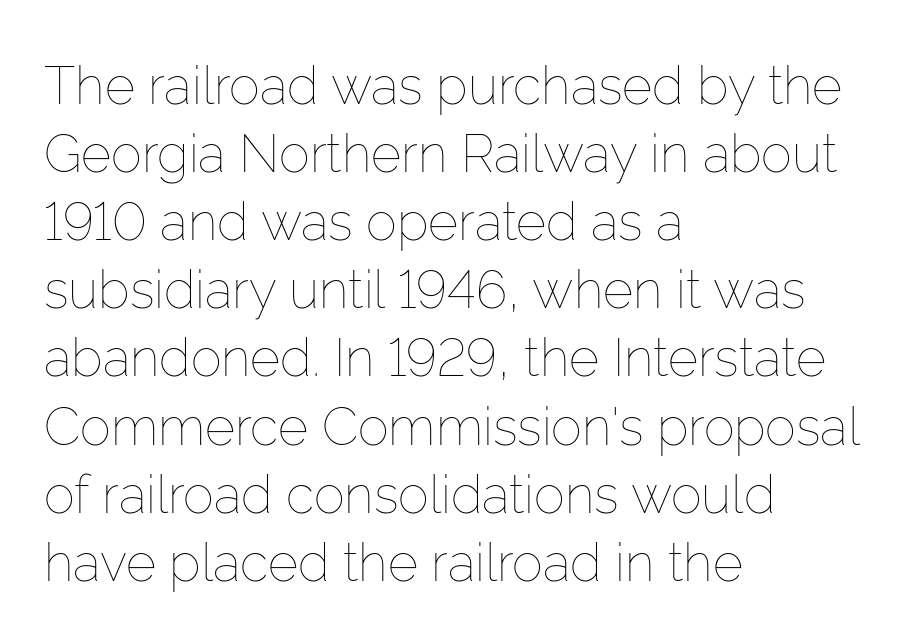
In terms of leading, this rendering sits right in the middle. Short and long lines alike share a common starting point at left. Style check: upright. Caption: face not bold, strokes unweighted. Clear beneath every line of the passage. Is this a fixed-width face? No — the glyphs have proportional, varying widths.
